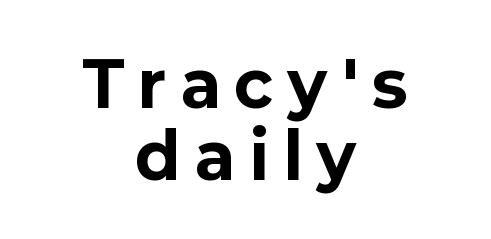
Q: Is the text bold? A: Yes.
Q: Is the text italic (slanted)? A: No, it is upright.
Q: Is the typeface a serif or a sans-serif typeface? A: Sans-serif.
Q: Is the text underlined? A: No.
Q: How is the paragraph aligned? A: Centered.
Q: Is the spacing between letters normal or unusually wide? A: Unusually wide.
Q: Is the spacing between lines tight, normal or loose? A: Tight.
Q: Width (condensed, normal, or wide)? A: Normal.
Q: Stroke contrast? A: Low.
Q: x-height? A: Medium.
Q: Monospaced? A: No.
